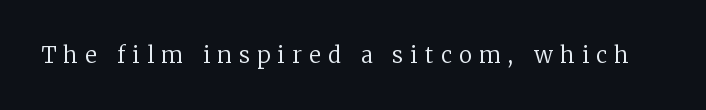
The image shows 22 px text type, upright; set unusually wide letter spacing (+0.34 em), not underlined.
